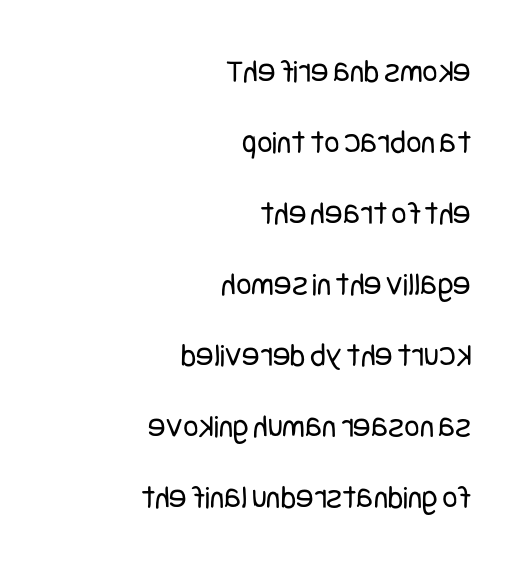
The image shows 33 px regular-weight, condensed sans-serif type, upright; set right-aligned, loose line spacing (2.15x), normal letter spacing, not underlined; low stroke contrast and a large x-height.
